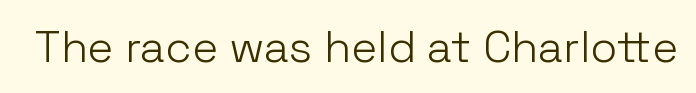
The passage shown is typed in a proportional face where columns would drift. In terms of letterform style, serifs are entirely absent. Decoration check: the copy has no underline. This is not heavy type; no bold has been used.
